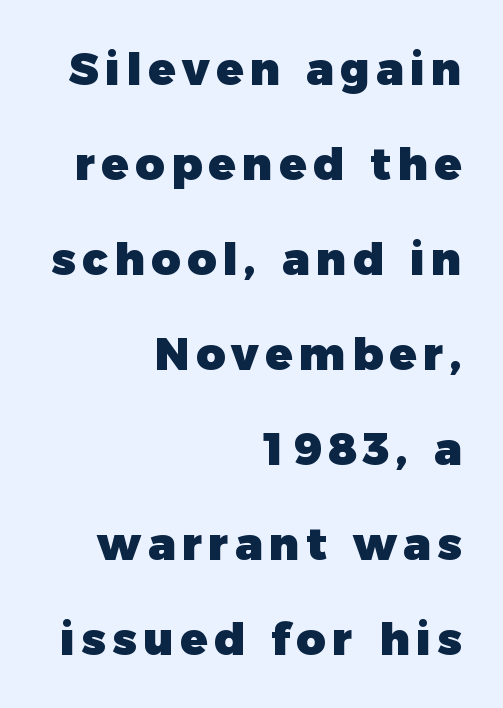
Q: Is the text bold? A: Yes.
Q: Is the text italic (slanted)? A: No, it is upright.
Q: Is the typeface a serif or a sans-serif typeface? A: Sans-serif.
Q: Is the text underlined? A: No.
Q: How is the paragraph aligned? A: Right-aligned.
Q: Is the spacing between lines tight, normal or loose? A: Loose.
Q: Width (condensed, normal, or wide)? A: Normal.
Q: Stroke contrast? A: Low.
Q: x-height? A: Medium.
Q: Monospaced? A: No.
